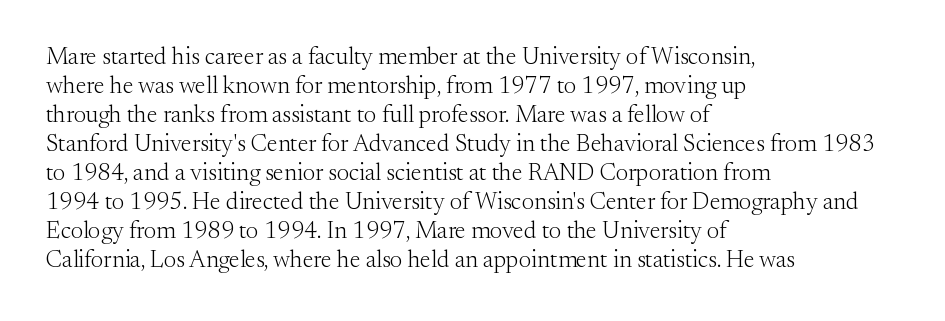
{"italic": "no", "bold": "no", "underline": "no", "align": "left", "line_spacing_ratio": 1.21, "letter_spacing": "normal", "letter_spacing_em": 0.0, "glyph_px": 24}
